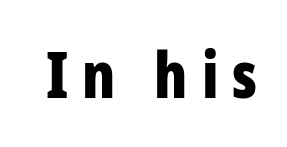
The image shows 63 px bold, condensed sans-serif type, upright; set unusually wide letter spacing (+0.22 em), not underlined; low stroke contrast and a medium x-height.
